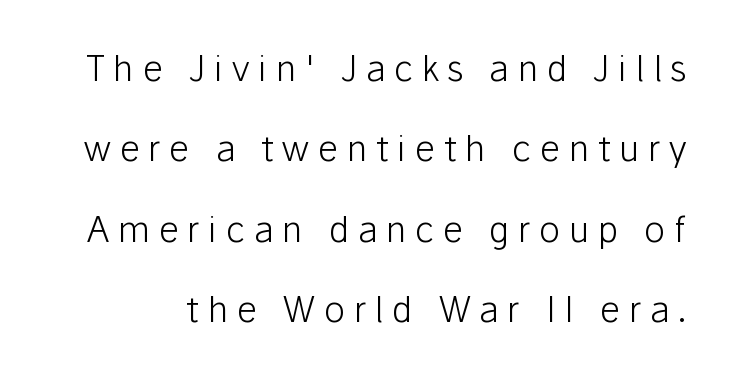
Q: Is the text bold? A: No.
Q: Is the text italic (slanted)? A: No, it is upright.
Q: Is the typeface a serif or a sans-serif typeface? A: Sans-serif.
Q: Is the text underlined? A: No.
Q: Is the spacing between letters normal or unusually wide? A: Unusually wide.
Q: Is the spacing between lines tight, normal or loose? A: Loose.
Q: Width (condensed, normal, or wide)? A: Normal.
Q: Stroke contrast? A: Low.
Q: x-height? A: Medium.
Q: Monospaced? A: No.
